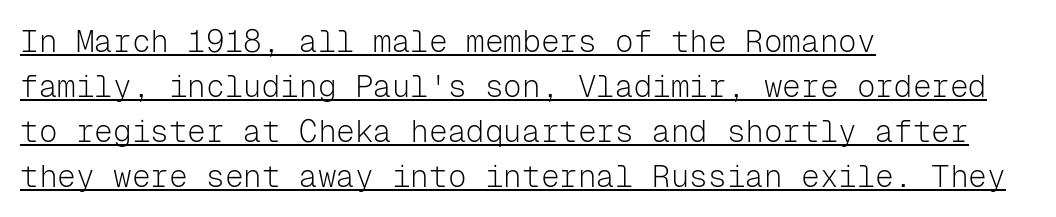
The image shows 31 px light sans-serif type, upright, monospaced; set left-aligned, normal line spacing (1.45x), normal letter spacing, underlined; low stroke contrast and a medium x-height.
